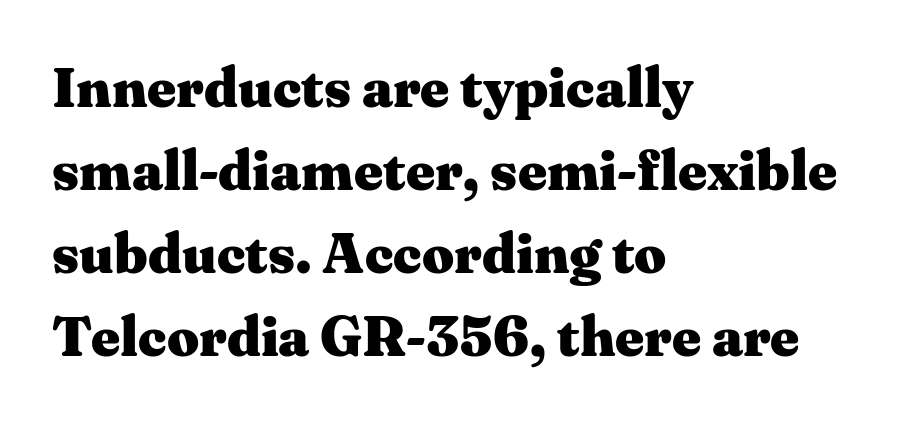
Q: Is the text bold? A: Yes.
Q: Is the text italic (slanted)? A: No, it is upright.
Q: Is the typeface a serif or a sans-serif typeface? A: Serif.
Q: Is the text underlined? A: No.
Q: How is the paragraph aligned? A: Left-aligned.
Q: Is the spacing between letters normal or unusually wide? A: Normal.
Q: Is the spacing between lines tight, normal or loose? A: Normal.
Q: Width (condensed, normal, or wide)? A: Wide.
Q: Stroke contrast? A: Medium.
Q: x-height? A: Medium.
Q: Monospaced? A: No.
